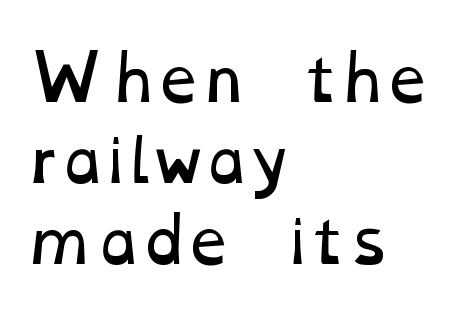
{"bold": "no", "weight": "regular", "width": "wide", "stroke_contrast": "low", "x_height": "medium", "monospaced": "no", "underline": "no", "align": "left", "line_spacing": "normal", "line_spacing_ratio": 1.35, "letter_spacing": "normal", "letter_spacing_em": 0.0, "glyph_px": 60}
